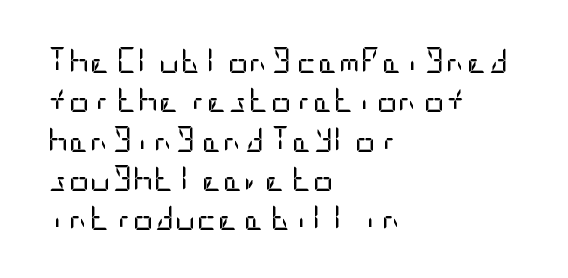
Q: Is the text bold? A: No.
Q: Is the text italic (slanted)? A: No, it is upright.
Q: Is the text underlined? A: No.
Q: How is the paragraph aligned? A: Left-aligned.
Q: Is the spacing between letters normal or unusually wide? A: Normal.
Q: Is the spacing between lines tight, normal or loose? A: Normal.
